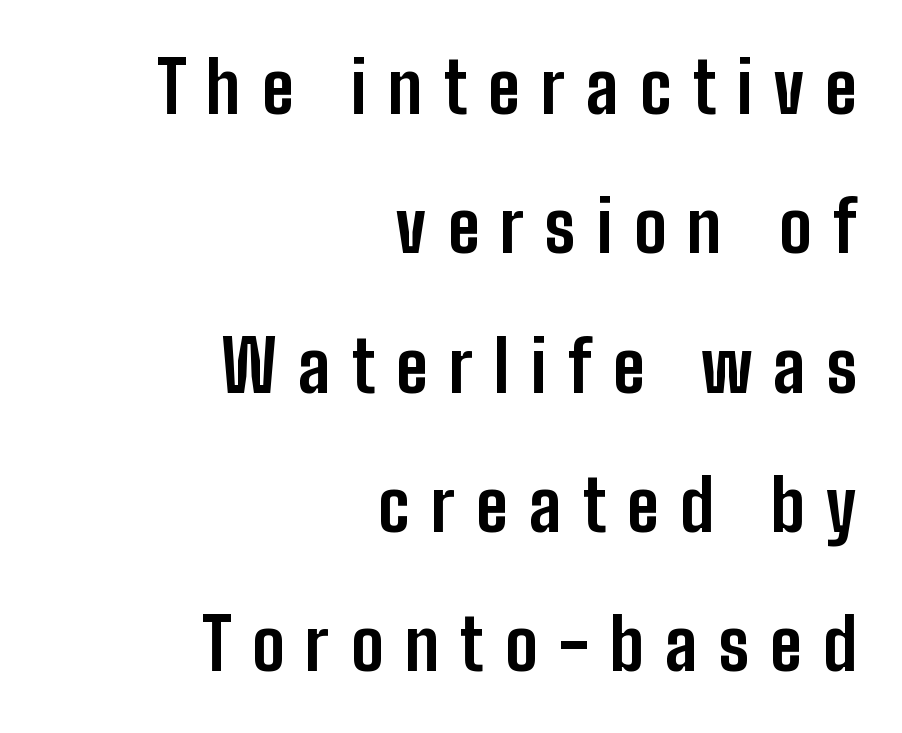
Q: Is the text bold? A: Yes.
Q: Is the text italic (slanted)? A: No, it is upright.
Q: Is the typeface a serif or a sans-serif typeface? A: Sans-serif.
Q: Is the text underlined? A: No.
Q: How is the paragraph aligned? A: Right-aligned.
Q: Is the spacing between letters normal or unusually wide? A: Unusually wide.
Q: Is the spacing between lines tight, normal or loose? A: Loose.
Q: Width (condensed, normal, or wide)? A: Condensed.
Q: Stroke contrast? A: Low.
Q: x-height? A: Medium.
Q: Monospaced? A: No.
